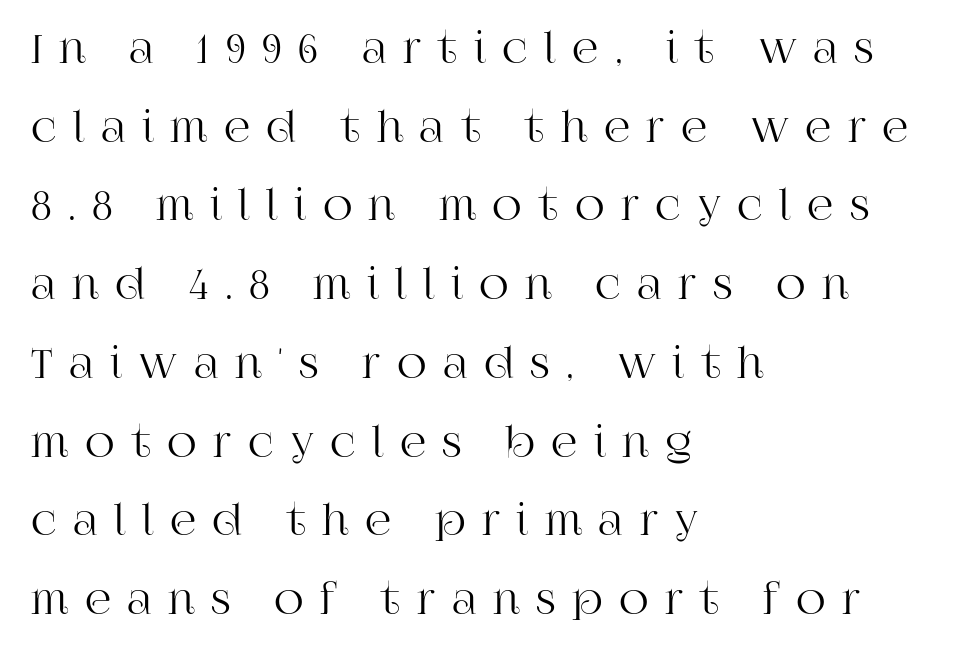
Regarding leading, the lines here are spaced well apart. These lines were composed using upright roman letters. Each letter keeps its own natural width here, so spacing adapts to shape. Line starts are locked; line ends wander. The letters carry serifs — small finishing strokes at the ends of their stems. The rendering inserts visible extra space after every character.
